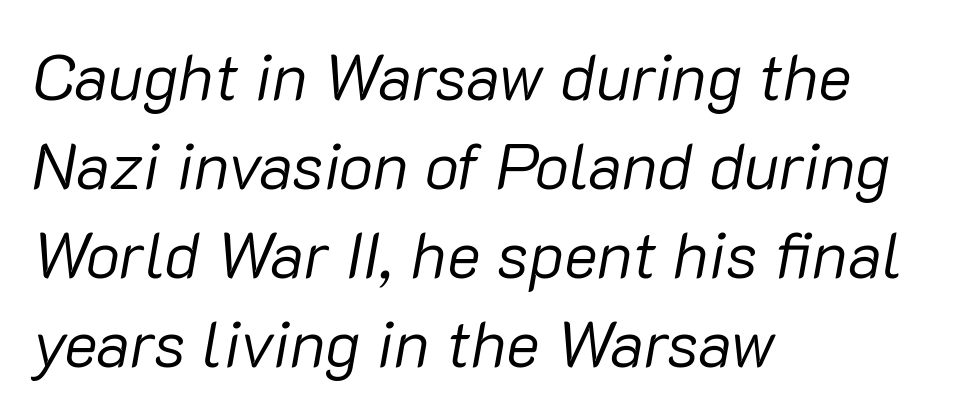
The image shows 64 px regular-weight type, italic (leaning right); set left-aligned, normal line spacing (1.39x), normal letter spacing, not underlined; low stroke contrast and a medium x-height.
